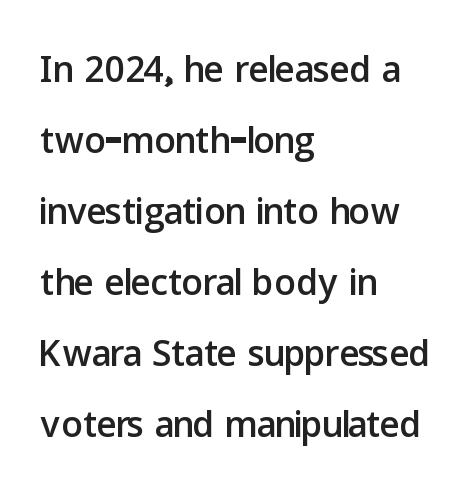
Varying glyph widths throughout — classic text-font behaviour. Glance below the letters and you will spot only blank space. The passage is arranged the way most books set body copy — flush left. This is the regular roman posture of the typeface. To sum up the face: it is a sans, with no serifs. What's the leading like? Ordinary, nothing unusual.
